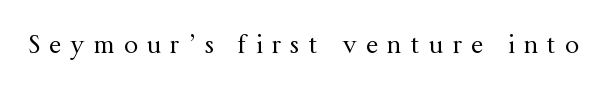
Q: Is the text bold? A: No.
Q: Is the text italic (slanted)? A: No, it is upright.
Q: Is the text underlined? A: No.
Q: Is the spacing between letters normal or unusually wide? A: Unusually wide.
